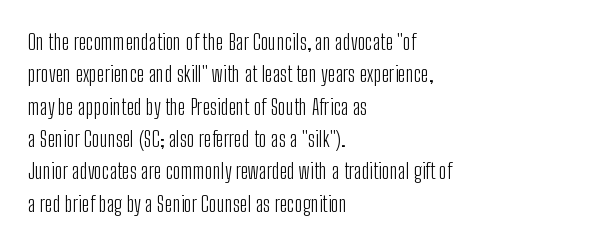
Does extra space separate the letters? No, they use regular spacing. Compared with a typical body face, this is equally light or lighter still. Casual observation: everything's shoved over to the left. This sample keeps an unexceptional amount of space between lines.
